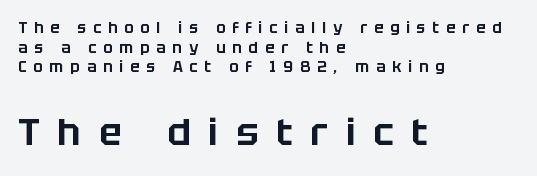
The image shows 38 px sans-serif type, upright; set left-aligned, normal line spacing (1.31x), unusually wide letter spacing (+0.47 em), not underlined; the second (bottom) block is 2.53x larger; low stroke contrast and a large x-height.
